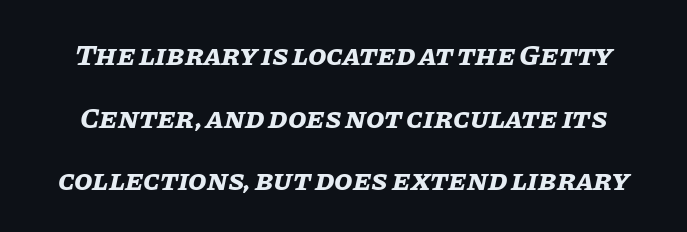
The image shows 30 px bold type, italic (leaning right); set loose line spacing (2.09x), normal letter spacing, not underlined; low stroke contrast and a large x-height.
